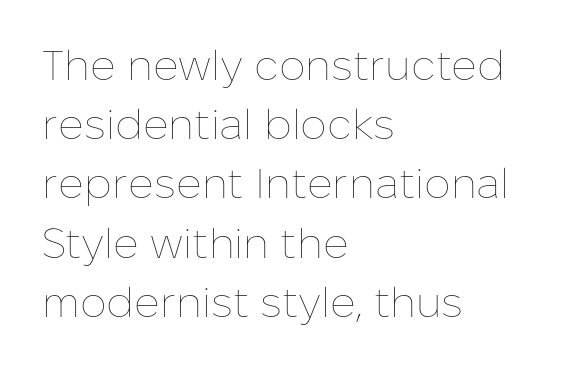
{"italic": "no", "bold": "no", "weight": "thin", "width": "normal", "stroke_contrast": "low", "x_height": "medium", "monospaced": "no", "underline": "no", "align": "left", "line_spacing": "normal", "line_spacing_ratio": 1.41, "letter_spacing": "normal", "letter_spacing_em": 0.0, "glyph_px": 42}
